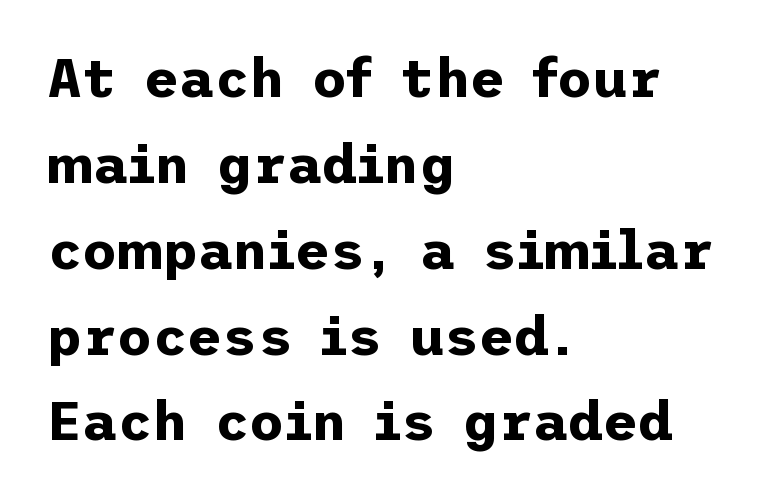
Typographic density is high because the face is bold. Italic? Not at all — the glyphs are vertical. Is the block centered? No — it sits flush against the left margin. What's the leading like? Ordinary, nothing unusual. These lines keep a tight, regular rhythm from letter to letter. Observe the absence of serifs on each vertical stroke in this sample.
